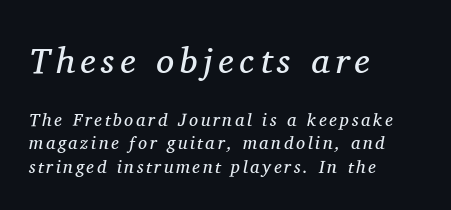
The image shows 36 px regular-weight serif type, italic (leaning right); set left-aligned, normal line spacing (1.29x), not underlined; the first (top) block is 2.0x larger; medium stroke contrast and a medium x-height.
